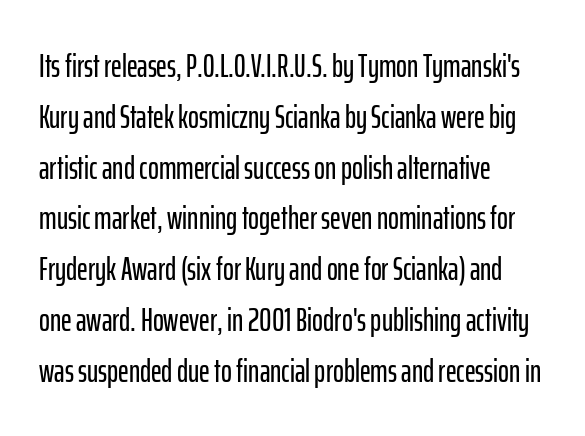
Descender tails drop into unmarked territory. The passage shown is typed in a proportional face where columns would drift. Line spacing here is normal. The text block is weighted toward the left margin, trailing off unevenly rightward.
